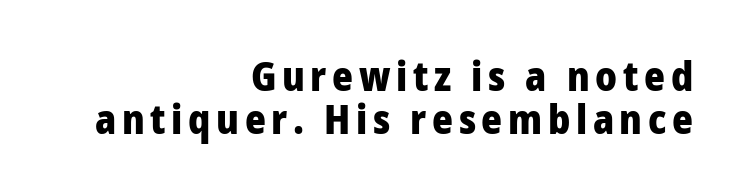
The image shows 40 px heavy sans-serif type, upright; set right-aligned, tight line spacing (1.08x), not underlined; low stroke contrast and a medium x-height.
